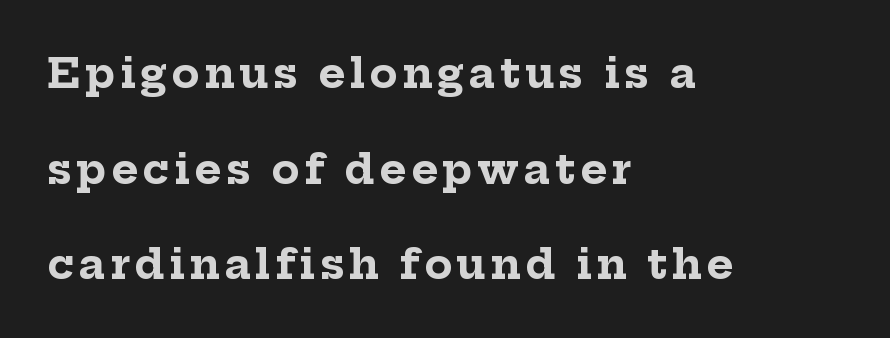
{"serif": "yes", "italic": "no", "bold": "yes", "weight": "bold", "width": "normal", "stroke_contrast": "low", "x_height": "medium", "monospaced": "no", "underline": "no", "align": "left", "line_spacing": "loose", "line_spacing_ratio": 2.33, "glyph_px": 41}
